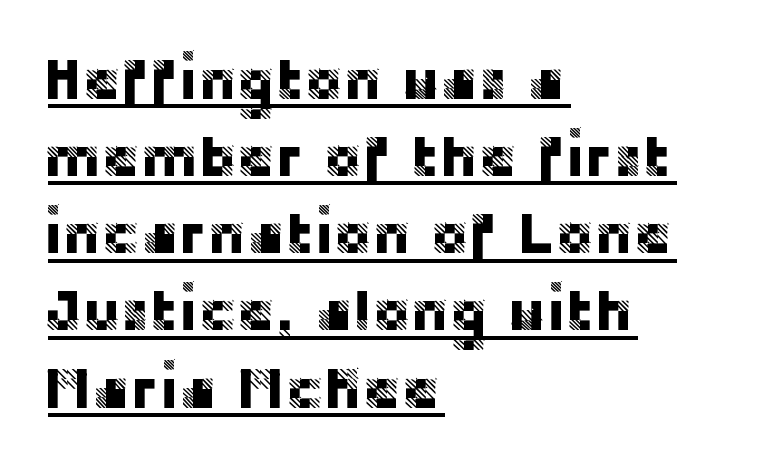
Q: Is the text italic (slanted)? A: No, it is upright.
Q: Is the typeface a serif or a sans-serif typeface? A: Sans-serif.
Q: Is the text underlined? A: Yes.
Q: How is the paragraph aligned? A: Left-aligned.
Q: Is the spacing between letters normal or unusually wide? A: Normal.
Q: Is the spacing between lines tight, normal or loose? A: Normal.
Q: Width (condensed, normal, or wide)? A: Normal.
Q: Stroke contrast? A: Low.
Q: x-height? A: Large.
Q: Monospaced? A: No.
